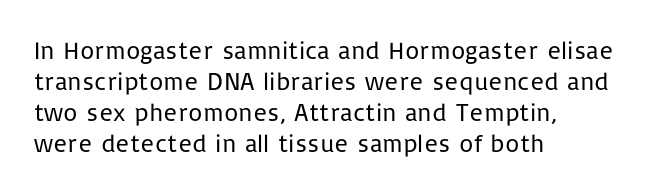
The image shows 25 px text type, upright; set left-aligned, line spacing 1.24x, normal letter spacing, not underlined.
